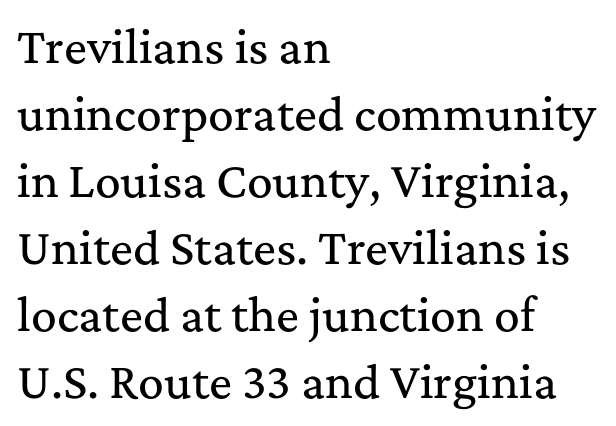
Q: Is the text italic (slanted)? A: No, it is upright.
Q: Is the typeface a serif or a sans-serif typeface? A: Serif.
Q: Is the text underlined? A: No.
Q: How is the paragraph aligned? A: Left-aligned.
Q: Is the spacing between letters normal or unusually wide? A: Normal.
Q: Is the spacing between lines tight, normal or loose? A: Normal.
Q: Width (condensed, normal, or wide)? A: Normal.
Q: Stroke contrast? A: Medium.
Q: x-height? A: Medium.
Q: Monospaced? A: No.
